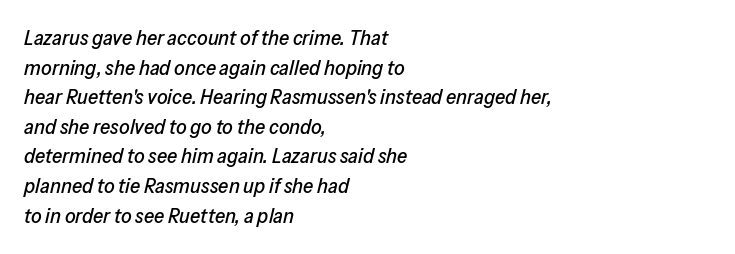
Q: Is the text italic (slanted)? A: Yes, it leans right by about 13 degrees.
Q: Is the text underlined? A: No.
Q: How is the paragraph aligned? A: Left-aligned.
Q: Is the spacing between letters normal or unusually wide? A: Normal.
Q: Is the spacing between lines tight, normal or loose? A: Normal.
